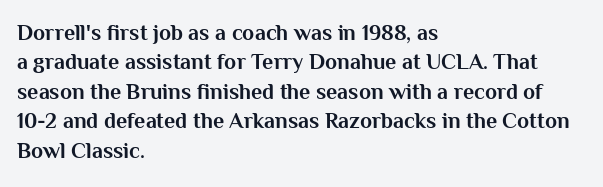
The vertical gap from one line to the next is medium. The rendering uses a bold face; every stroke is thick and dark. When letters stand straight like this, we call the style roman or upright. A typesetter would call this zero additional tracking.
